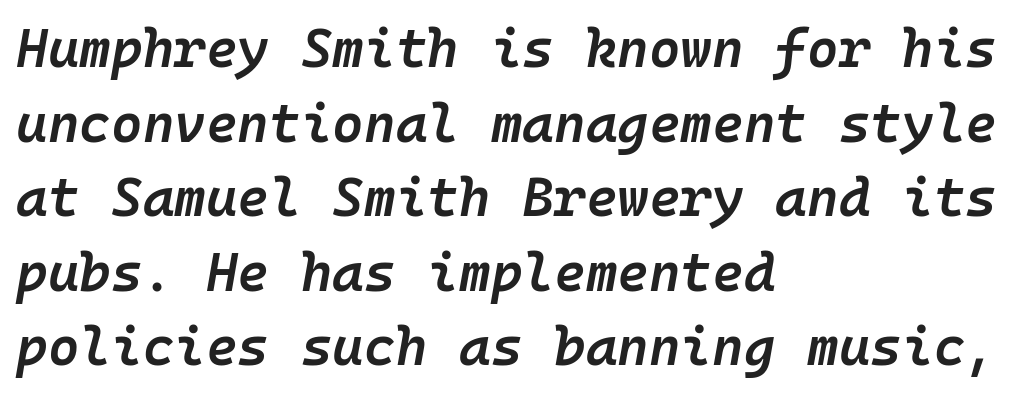
The image shows 54 px semibold type, italic (leaning right), monospaced; set left-aligned, normal line spacing (1.38x), normal letter spacing, not underlined; low stroke contrast and a medium x-height.
